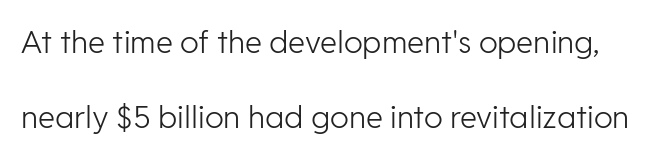
Q: Is the text bold? A: No.
Q: Is the text italic (slanted)? A: No, it is upright.
Q: Is the typeface a serif or a sans-serif typeface? A: Sans-serif.
Q: Is the text underlined? A: No.
Q: Is the spacing between letters normal or unusually wide? A: Normal.
Q: Is the spacing between lines tight, normal or loose? A: Loose.
Q: Width (condensed, normal, or wide)? A: Normal.
Q: Stroke contrast? A: Low.
Q: x-height? A: Medium.
Q: Monospaced? A: No.
